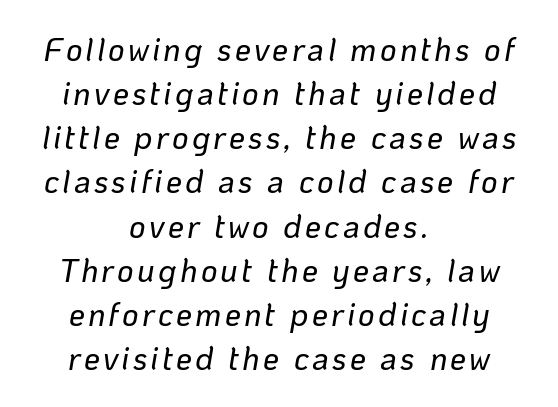
Visually the block forms a symmetrical silhouette, jagged on both flanks. Style check: oblique. Do the characters align in a grid? No, the font is proportional. Honestly, there is no underline to notice here at all.
